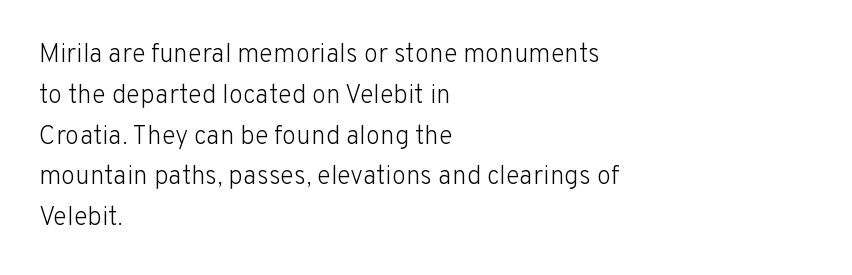
The image shows 26 px text type, upright; set left-aligned, normal line spacing (1.57x), normal letter spacing, not underlined.
